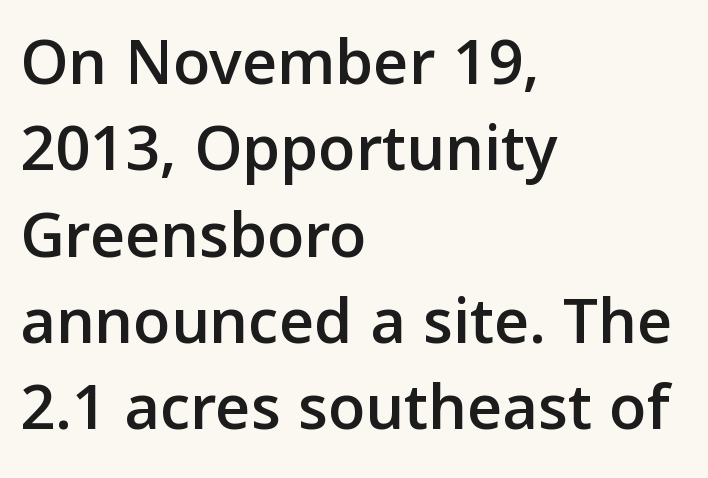
Observe the absence of serifs on each vertical stroke in this sample. A student would call this left alignment; a typographer would say flush left, rag right. Unmarked baselines from the first word to the last. The type sits square on the baseline with zero lean. Proportional: the letters do not fall into vertical columns.
